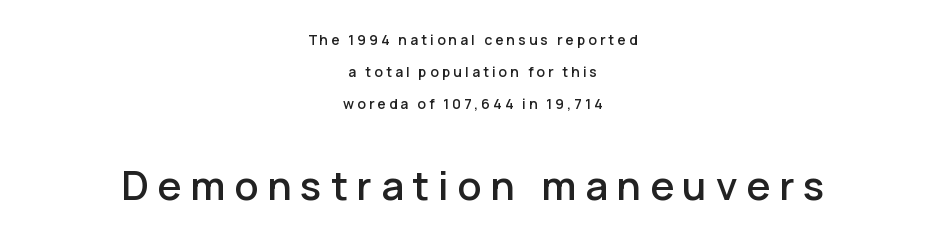
A roman cut, with each character standing at attention. Caption: upper text group reduced, lower text group enlarged. The glyphs in this specimen are sans serif. Bare-footed words on every line. Notice how the passage keeps no hard edge, just a central spine. The tracking reads as deliberately expanded to a designer's eye.
